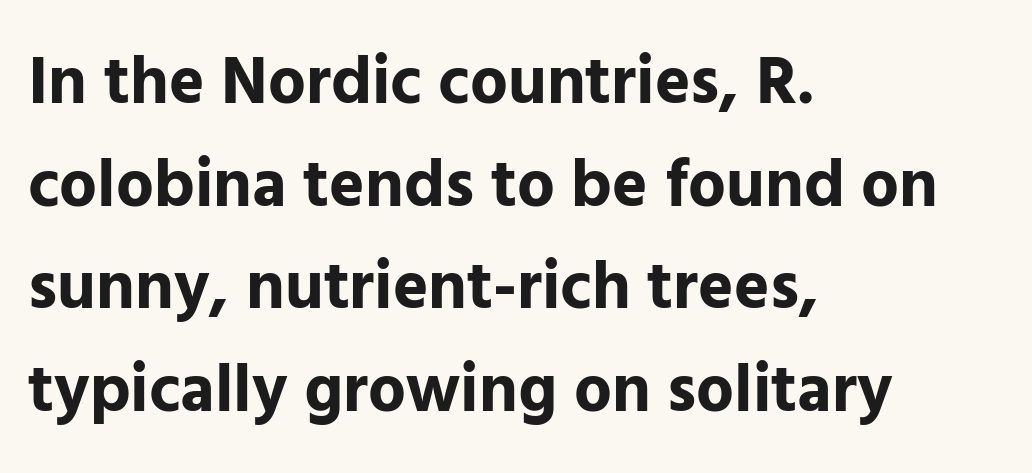
{"serif": "no", "italic": "no", "bold": "yes", "weight": "bold", "width": "normal", "stroke_contrast": "low", "x_height": "medium", "monospaced": "no", "underline": "no", "align": "left", "line_spacing": "normal", "line_spacing_ratio": 1.53, "letter_spacing": "normal", "letter_spacing_em": 0.0, "glyph_px": 67}
